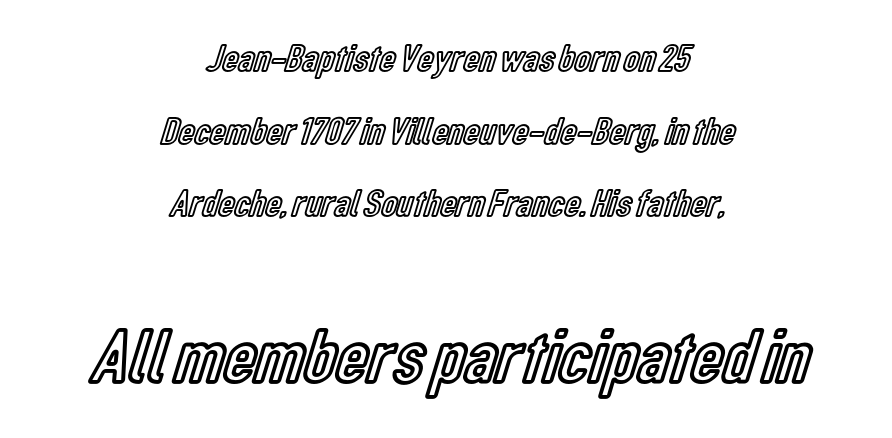
The image shows 78 px condensed type; set centered, line spacing 1.86x, normal letter spacing, not underlined; the second (bottom) block is 2.0x larger; a medium x-height.
